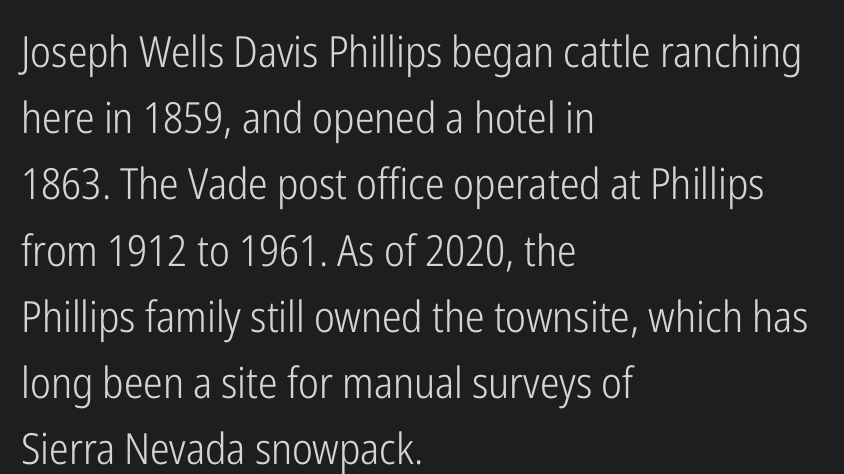
Q: Is the text bold? A: No.
Q: Is the text italic (slanted)? A: No, it is upright.
Q: Is the typeface a serif or a sans-serif typeface? A: Sans-serif.
Q: Is the text underlined? A: No.
Q: How is the paragraph aligned? A: Left-aligned.
Q: Is the spacing between letters normal or unusually wide? A: Normal.
Q: Is the spacing between lines tight, normal or loose? A: Normal.
Q: Width (condensed, normal, or wide)? A: Condensed.
Q: Stroke contrast? A: Low.
Q: x-height? A: Medium.
Q: Monospaced? A: No.
